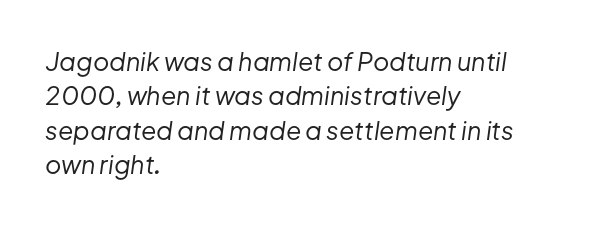
Q: Is the text bold? A: No.
Q: Is the text italic (slanted)? A: Yes, it leans right by about 8 degrees.
Q: Is the text underlined? A: No.
Q: How is the paragraph aligned? A: Left-aligned.
Q: Is the spacing between letters normal or unusually wide? A: Normal.
Q: Is the spacing between lines tight, normal or loose? A: Normal.
